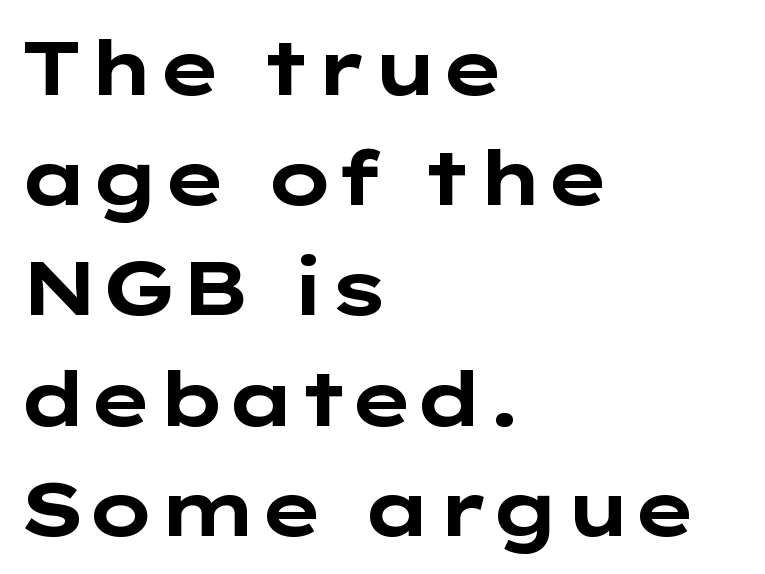
As a designer I'd log this as weight 700, bold. No extra tracking has been applied to these lines. A typesetter would call this leading conventional body-copy spacing. The typography opts for an upright posture over an oblique one. The glyphs are unaccompanied by any horizontal stroke below them.
